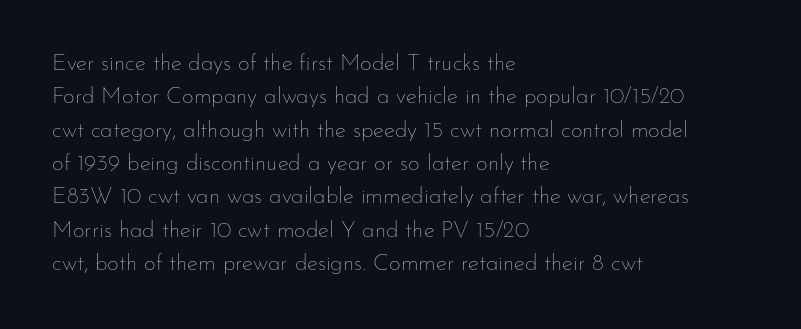
How would I describe the line gaps? Plain and ordinary. Just letters on the line, the space beneath them empty. Alignment: flush left. In terms of posture, this sample is upright.
